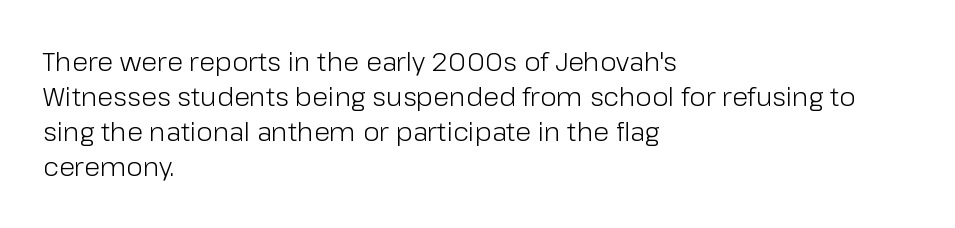
{"italic": "no", "bold": "no", "underline": "no", "align": "left", "line_spacing": "normal", "line_spacing_ratio": 1.35, "letter_spacing": "normal", "letter_spacing_em": 0.0, "glyph_px": 26}
